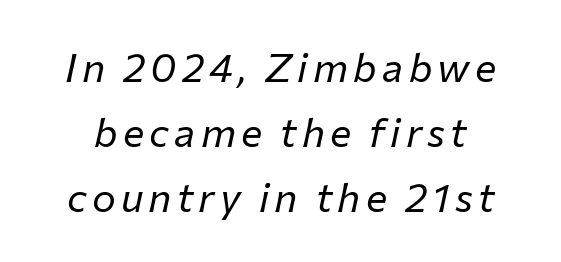
The image shows 40 px regular-weight type, italic (leaning right); set normal line spacing (1.62x), not underlined; low stroke contrast and a medium x-height.
